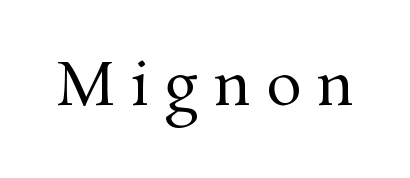
The image shows 59 px regular-weight serif type, upright; set unusually wide letter spacing (+0.26 em), not underlined; medium stroke contrast and a medium x-height.
